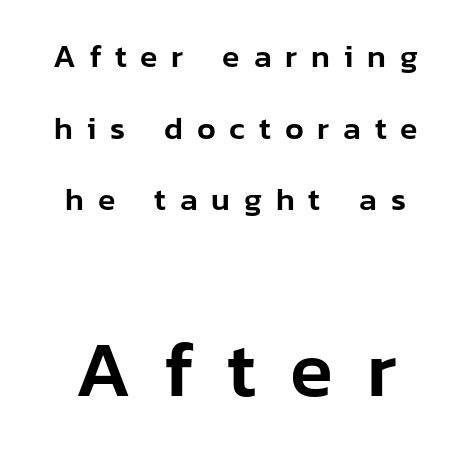
Q: Is the text italic (slanted)? A: No, it is upright.
Q: Is the typeface a serif or a sans-serif typeface? A: Sans-serif.
Q: Is the text underlined? A: No.
Q: How is the paragraph aligned? A: Centered.
Q: Is the spacing between letters normal or unusually wide? A: Unusually wide.
Q: Is the spacing between lines tight, normal or loose? A: Loose.
Q: Which block of text is set in a larger size, the first (top) or the second (bottom)? A: The second (bottom) one.
Q: Width (condensed, normal, or wide)? A: Normal.
Q: Stroke contrast? A: Low.
Q: x-height? A: Medium.
Q: Monospaced? A: No.
